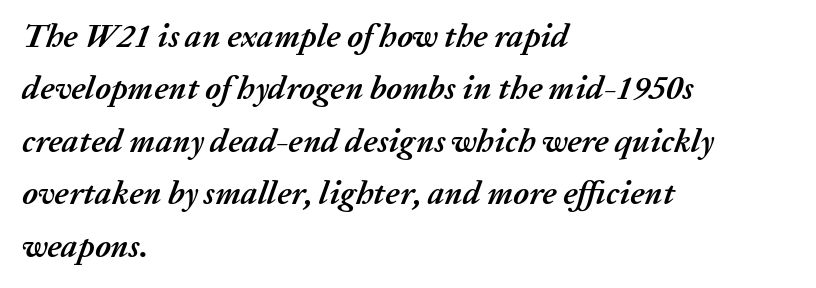
Q: Is the text bold? A: Yes.
Q: Is the text italic (slanted)? A: Yes, it leans right by about 20 degrees.
Q: Is the text underlined? A: No.
Q: How is the paragraph aligned? A: Left-aligned.
Q: Is the spacing between letters normal or unusually wide? A: Normal.
Q: Is the spacing between lines tight, normal or loose? A: Normal.
Q: Width (condensed, normal, or wide)? A: Normal.
Q: Stroke contrast? A: Medium.
Q: x-height? A: Medium.
Q: Monospaced? A: No.
